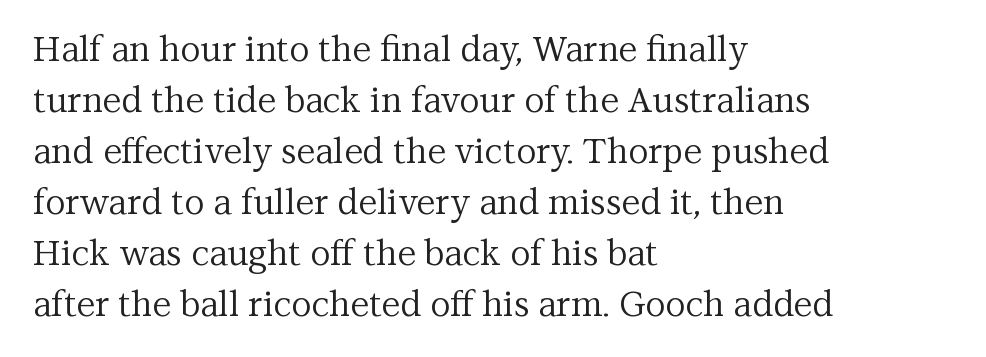
Q: Is the text bold? A: No.
Q: Is the text italic (slanted)? A: No, it is upright.
Q: Is the typeface a serif or a sans-serif typeface? A: Serif.
Q: Is the text underlined? A: No.
Q: How is the paragraph aligned? A: Left-aligned.
Q: Is the spacing between letters normal or unusually wide? A: Normal.
Q: Is the spacing between lines tight, normal or loose? A: Normal.
Q: Width (condensed, normal, or wide)? A: Normal.
Q: Stroke contrast? A: Medium.
Q: x-height? A: Medium.
Q: Monospaced? A: No.
